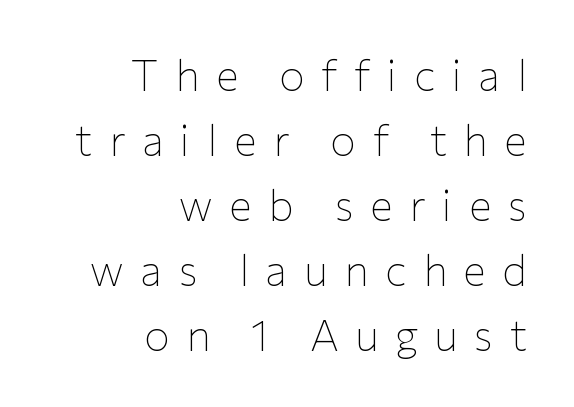
{"serif": "no", "italic": "no", "bold": "no", "weight": "thin", "width": "normal", "stroke_contrast": "low", "x_height": "medium", "monospaced": "no", "underline": "no", "align": "right", "line_spacing": "normal", "line_spacing_ratio": 1.51, "letter_spacing": "wide", "letter_spacing_em": 0.38, "glyph_px": 43}
